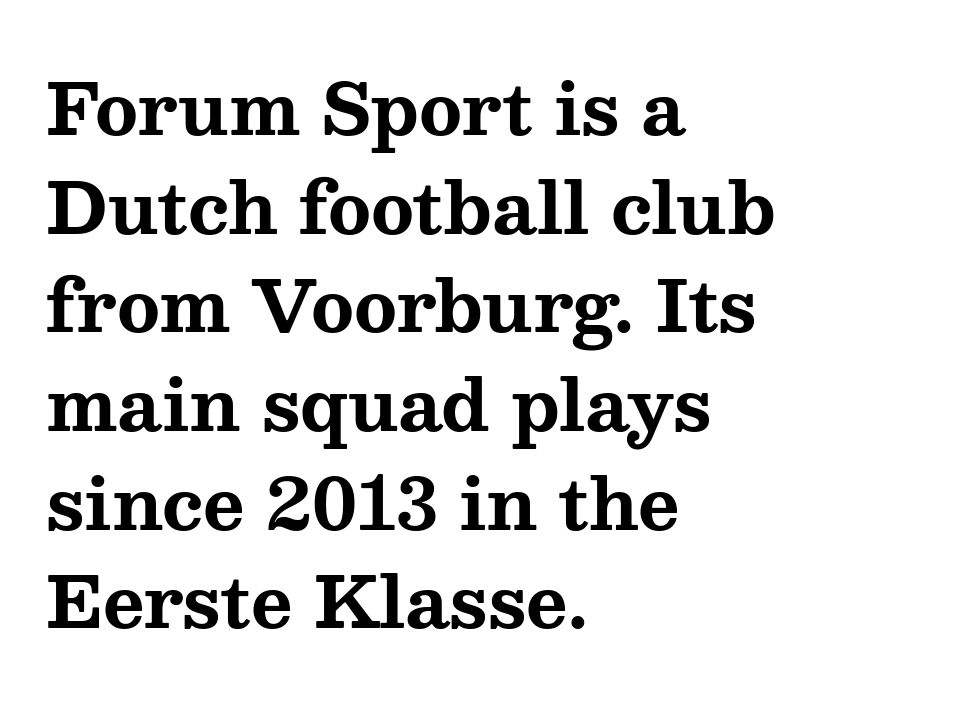
The image shows 71 px bold, wide serif type, upright; set left-aligned, normal line spacing (1.39x), normal letter spacing, not underlined; medium stroke contrast and a medium x-height.
